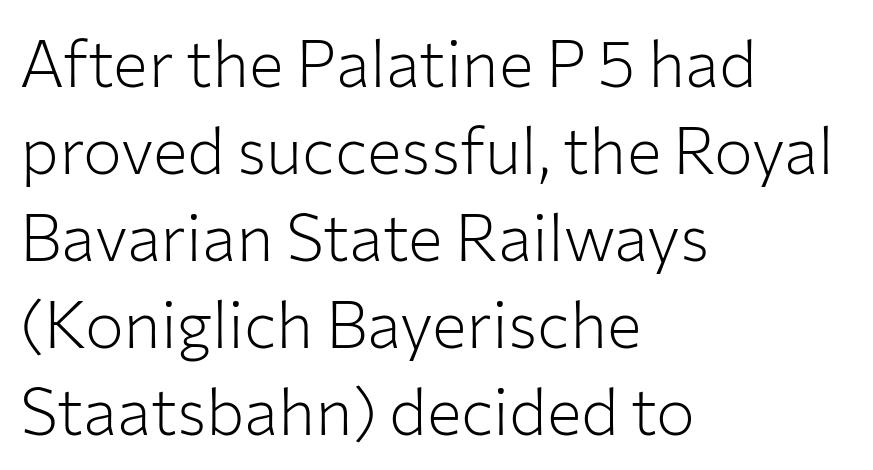
{"serif": "no", "italic": "no", "bold": "no", "weight": "light", "width": "normal", "stroke_contrast": "low", "x_height": "medium", "monospaced": "no", "underline": "no", "align": "left", "line_spacing": "normal", "line_spacing_ratio": 1.34, "letter_spacing": "normal", "letter_spacing_em": 0.0, "glyph_px": 65}
